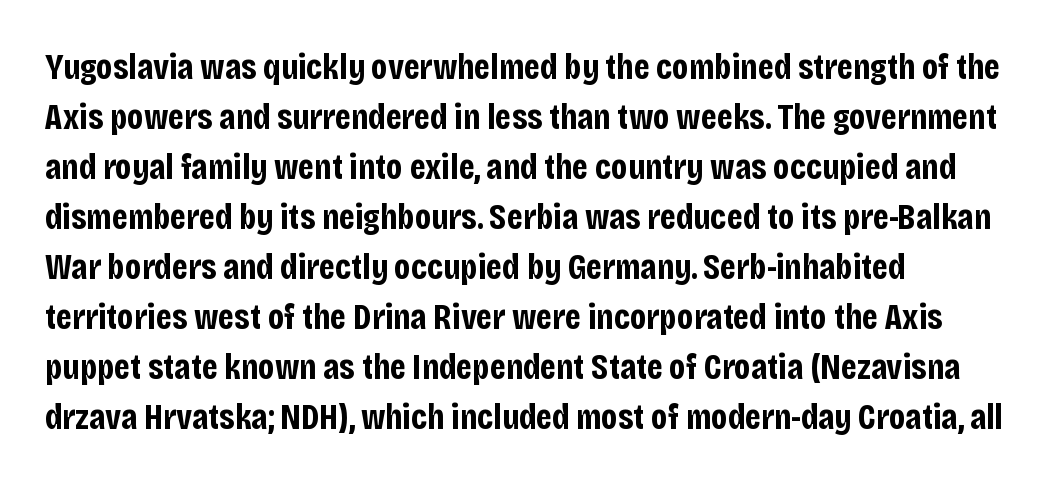
Note: no serifs on the glyphs. Baseline-to-baseline distance is the conventional proportion of letter height. These lines are rendered in a variable-pitch font. Every stem runs plumb, perpendicular to the baseline.
